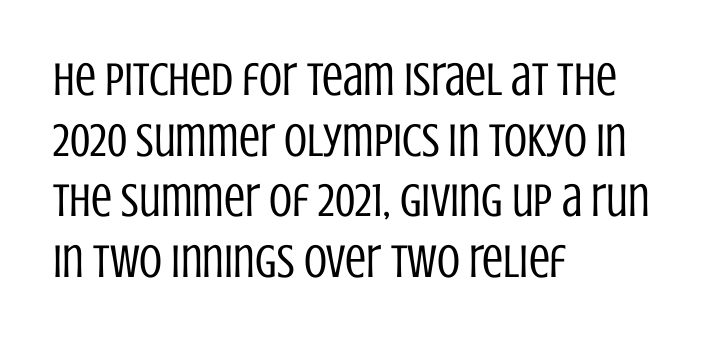
The zone under the glyphs is completely vacant. Nothing heavy about these letters — not bold at all. You can tell from the bare stems that sans-serif type was used. This block has exactly the height ordinary leading produces.
